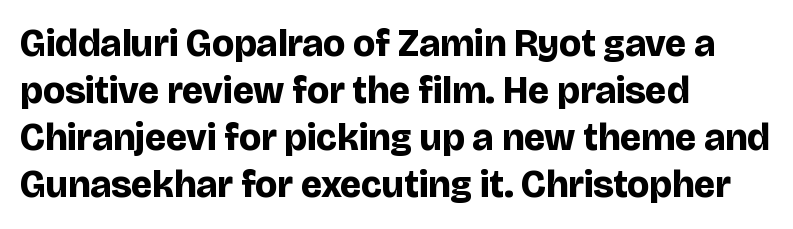
The image shows 38 px bold sans-serif type, upright; set left-aligned, line spacing 1.24x, normal letter spacing, not underlined; low stroke contrast and a large x-height.
